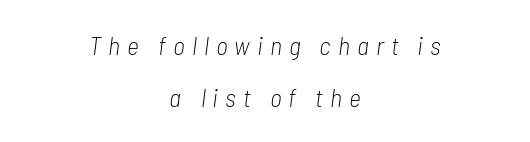
The image shows 26 px text type, italic (leaning right); set centered, loose line spacing (2.0x), unusually wide letter spacing (+0.27 em), not underlined.
